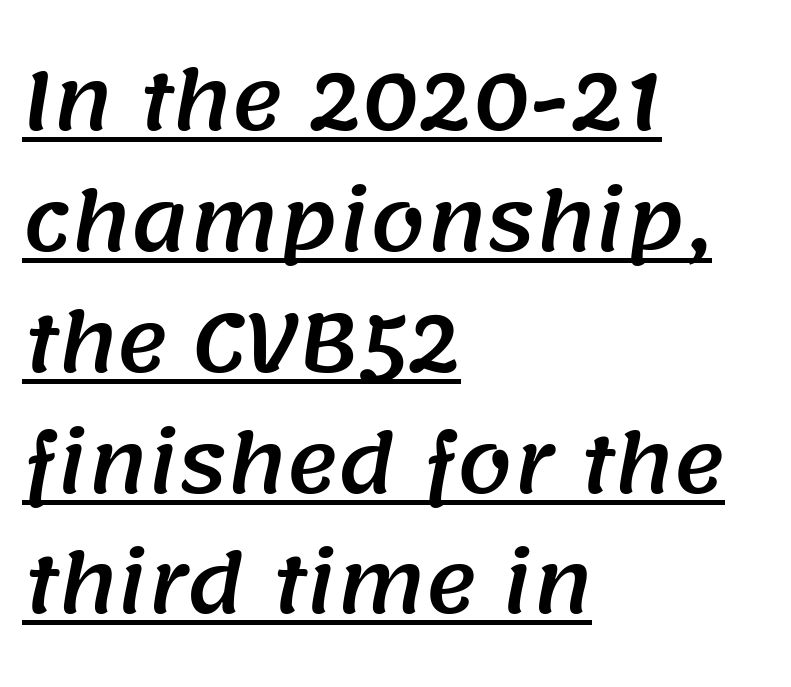
The image shows 79 px sans-serif type; set left-aligned, normal line spacing (1.53x), normal letter spacing, underlined; medium stroke contrast and a large x-height.
